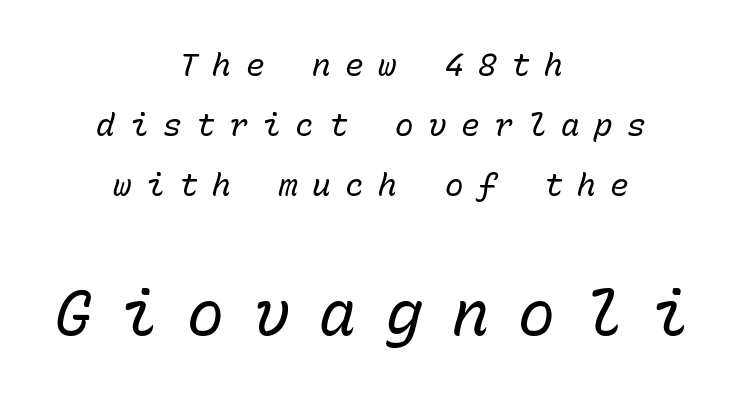
{"italic": "yes", "lean": "right", "slant_degrees": 15, "bold": "no", "weight": "regular", "width": "normal", "stroke_contrast": "low", "x_height": "medium", "monospaced": "yes", "underline": "no", "align": "center", "line_spacing": "loose", "line_spacing_ratio": 1.94, "letter_spacing": "wide", "letter_spacing_em": 0.47, "larger_block": "second", "size_ratio": 2.0, "glyph_px": 62}
